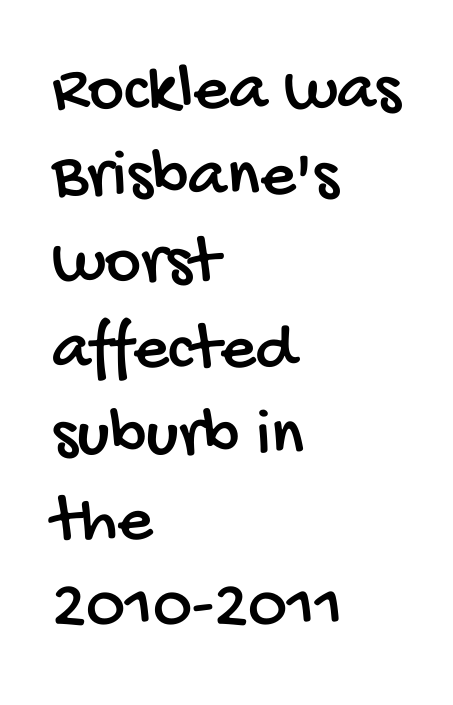
{"serif": "no", "width": "condensed", "stroke_contrast": "low", "x_height": "large", "monospaced": "no", "underline": "no", "align": "left", "line_spacing": "normal", "line_spacing_ratio": 1.25, "letter_spacing": "normal", "letter_spacing_em": 0.0, "glyph_px": 69}
